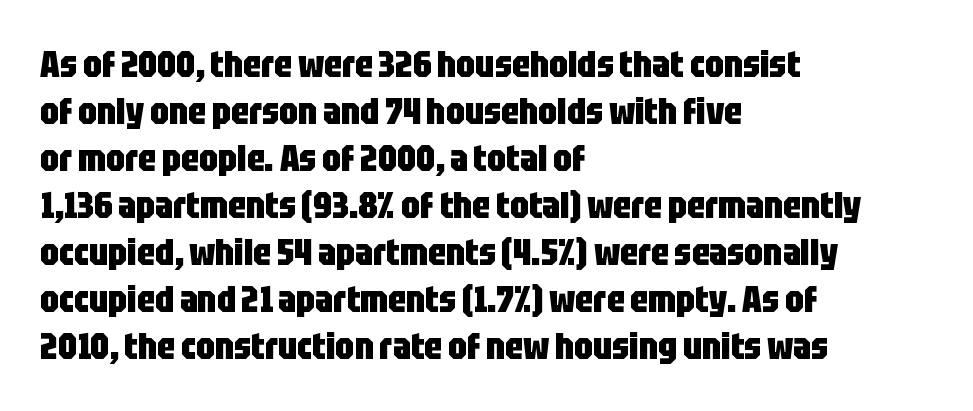
{"serif": "no", "italic": "no", "bold": "yes", "weight": "heavy", "width": "condensed", "stroke_contrast": "low", "x_height": "large", "monospaced": "no", "underline": "no", "align": "left", "line_spacing": "normal", "line_spacing_ratio": 1.27, "letter_spacing": "normal", "letter_spacing_em": 0.0, "glyph_px": 37}
